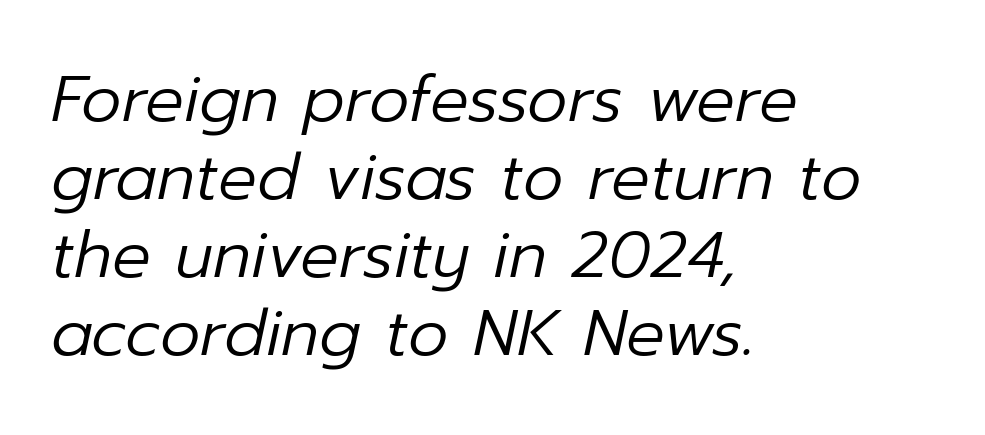
Q: Is the text bold? A: No.
Q: Is the text italic (slanted)? A: Yes, it leans right by about 12 degrees.
Q: Is the text underlined? A: No.
Q: How is the paragraph aligned? A: Left-aligned.
Q: Is the spacing between letters normal or unusually wide? A: Normal.
Q: Width (condensed, normal, or wide)? A: Normal.
Q: Stroke contrast? A: Low.
Q: x-height? A: Medium.
Q: Monospaced? A: No.
